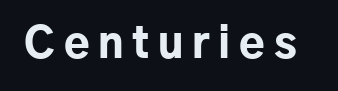
The image shows 42 px bold sans-serif type, upright; set unusually wide letter spacing (+0.21 em), not underlined; low stroke contrast and a medium x-height.
